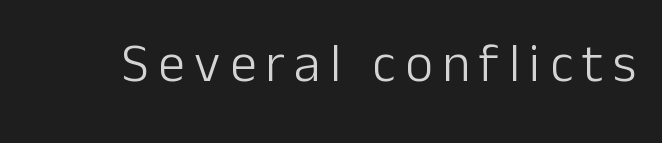
{"serif": "no", "italic": "no", "bold": "no", "weight": "light", "width": "normal", "stroke_contrast": "low", "x_height": "medium", "monospaced": "no", "underline": "no", "glyph_px": 54}
